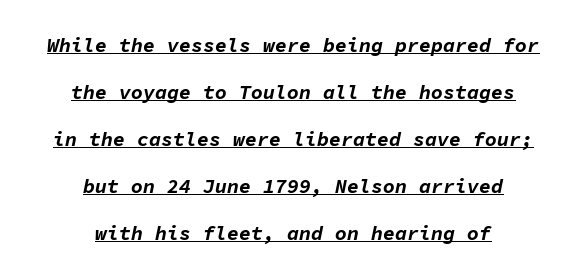
Q: Is the text bold? A: Yes.
Q: Is the text italic (slanted)? A: Yes, it leans right by about 11 degrees.
Q: Is the text underlined? A: Yes.
Q: How is the paragraph aligned? A: Centered.
Q: Is the spacing between letters normal or unusually wide? A: Normal.
Q: Is the spacing between lines tight, normal or loose? A: Loose.
